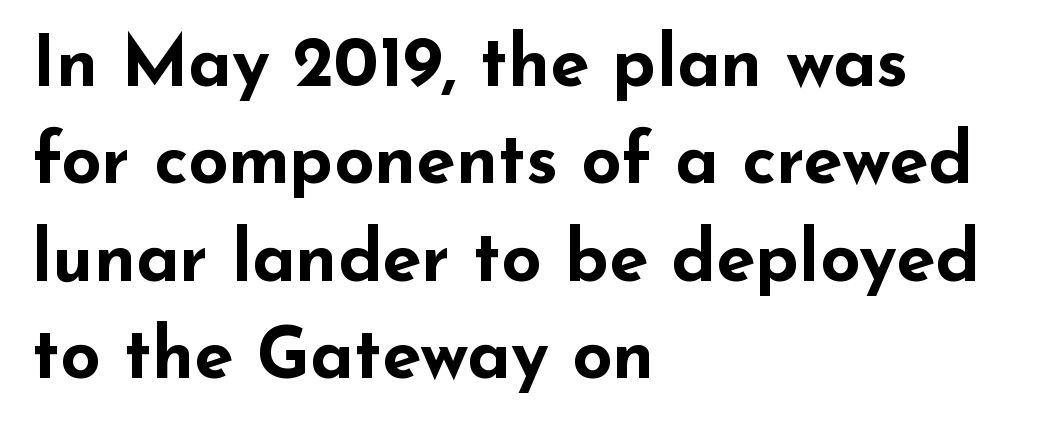
{"serif": "no", "italic": "no", "bold": "yes", "weight": "bold", "width": "wide", "stroke_contrast": "low", "x_height": "small", "monospaced": "no", "underline": "no", "align": "left", "line_spacing": "normal", "line_spacing_ratio": 1.37, "letter_spacing": "normal", "letter_spacing_em": 0.0, "glyph_px": 71}
